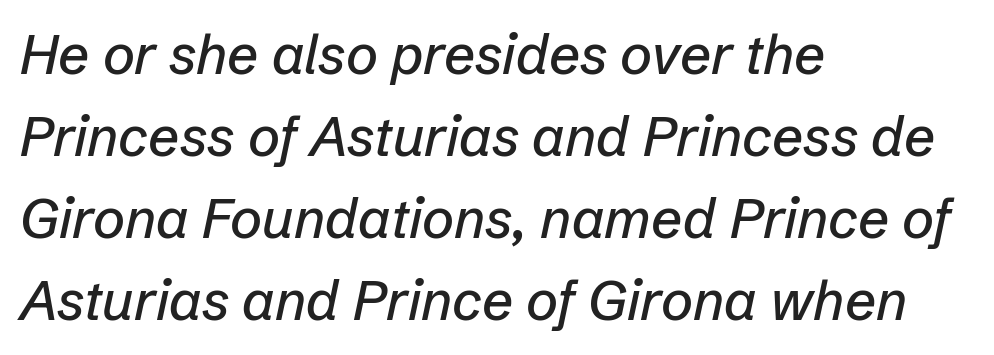
Q: Is the text italic (slanted)? A: Yes, it leans right by about 12 degrees.
Q: Is the text underlined? A: No.
Q: How is the paragraph aligned? A: Left-aligned.
Q: Is the spacing between letters normal or unusually wide? A: Normal.
Q: Is the spacing between lines tight, normal or loose? A: Normal.
Q: Width (condensed, normal, or wide)? A: Normal.
Q: Stroke contrast? A: Low.
Q: x-height? A: Medium.
Q: Monospaced? A: No.
